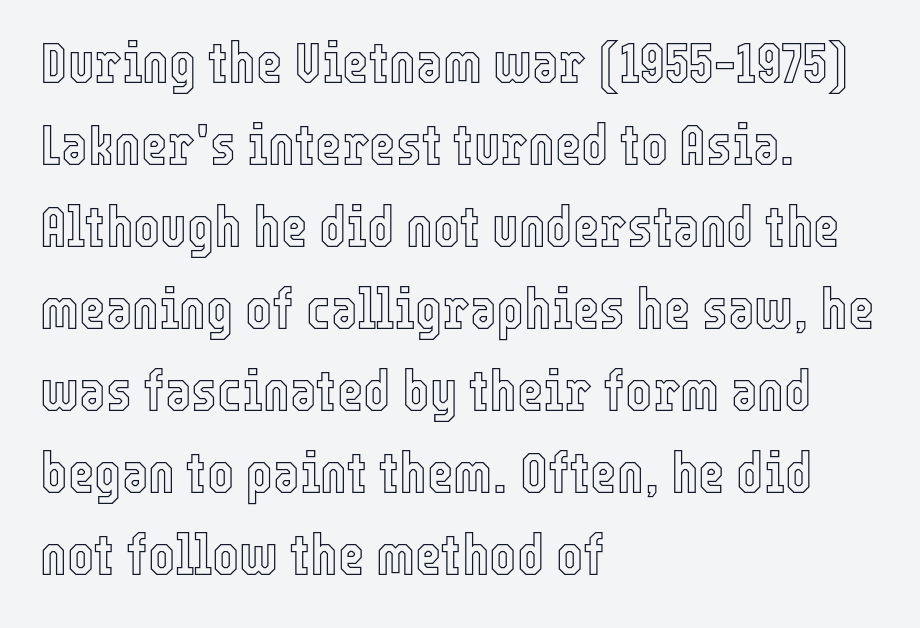
Q: Is the text italic (slanted)? A: No, it is upright.
Q: Is the text underlined? A: No.
Q: How is the paragraph aligned? A: Left-aligned.
Q: Is the spacing between letters normal or unusually wide? A: Normal.
Q: Is the spacing between lines tight, normal or loose? A: Normal.
Q: Width (condensed, normal, or wide)? A: Condensed.
Q: x-height? A: Medium.
Q: Monospaced? A: No.
